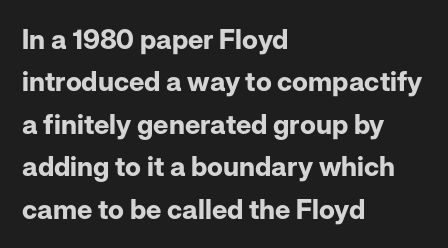
The axis of the letterforms is exactly vertical. The passage is arranged the way most books set body copy — flush left. Beneath every word, the page is bare. Summary of weight: heavy, a full bold. In terms of leading, this rendering sits right in the middle.
